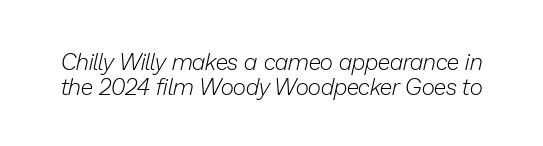
The image shows 23 px text type, italic (leaning right); set tight line spacing (1.08x), normal letter spacing, not underlined.
